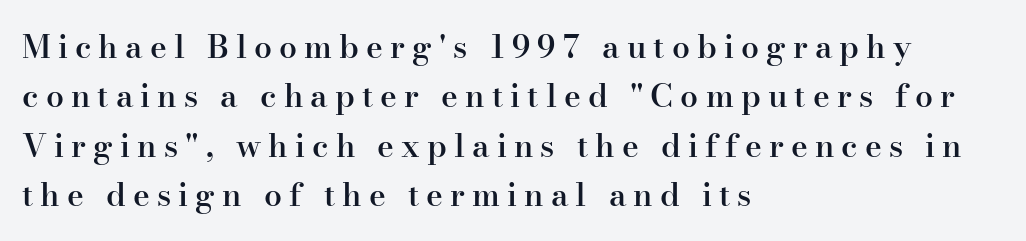
The image shows 32 px semibold serif type, upright; set left-aligned, normal line spacing (1.54x), unusually wide letter spacing (+0.22 em), not underlined; high stroke contrast and a small x-height.
